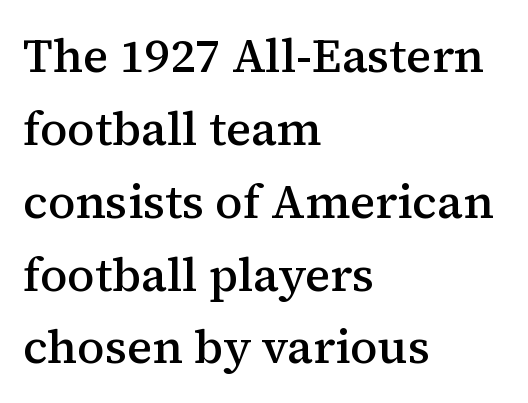
The foot of each line stays bare and open. This rendering leaves character spacing at its baseline value. Vertical spacing — default. Short and long lines alike share a common starting point at left.
